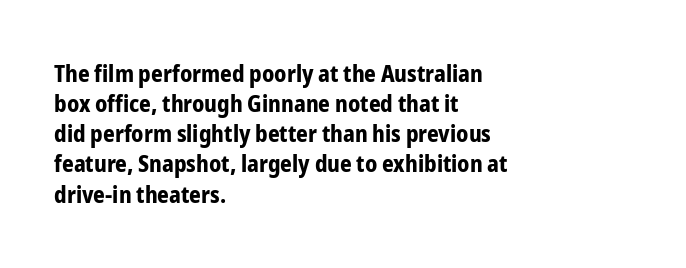
The image shows 23 px bold type, upright; set left-aligned, normal line spacing (1.31x), normal letter spacing, not underlined.
